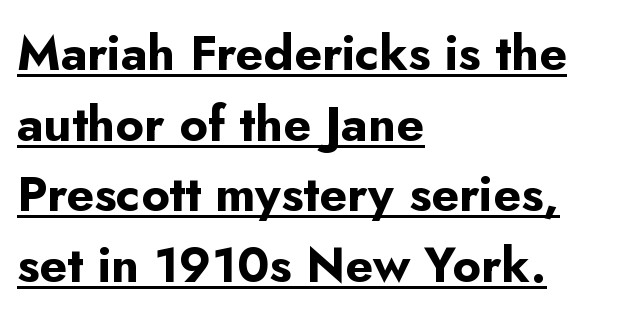
The lines in this sample share a left origin and differ only in where they stop. No feet cap the strokes, marking this as sans-serif type. Do the letters lean? They stand straight. Vertically, the passage feels balanced, rows spaced as you'd expect. Students, observe the line beneath the letters — that is underlining. A dark, heavy texture on the line: the type is bold.
